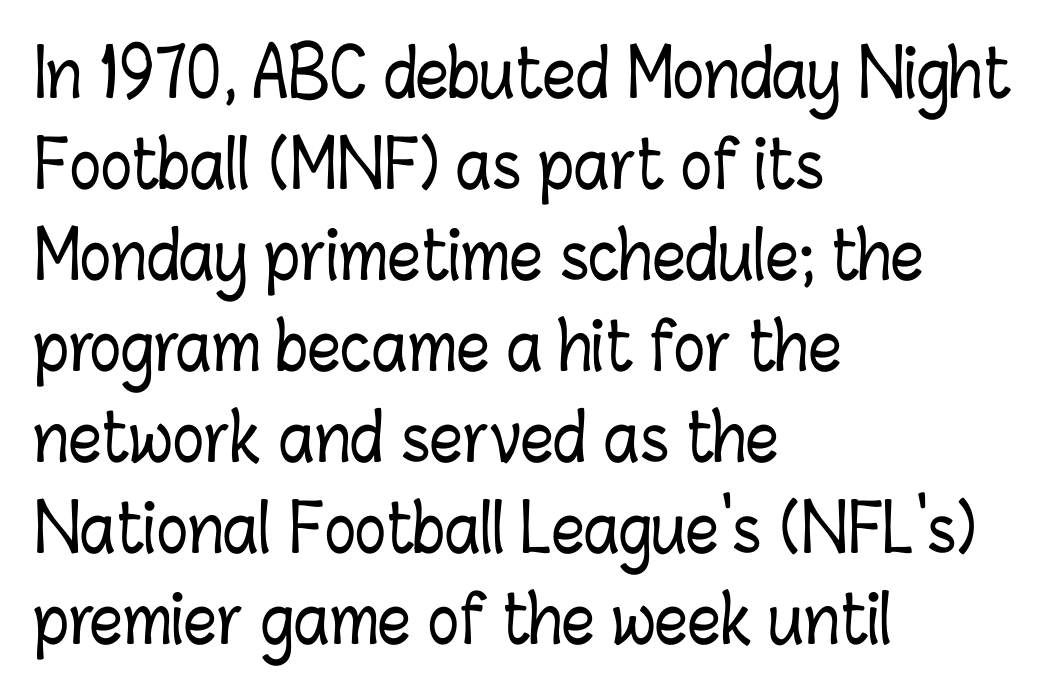
The image shows 65 px condensed type, upright; set left-aligned, normal line spacing (1.4x), normal letter spacing, not underlined; low stroke contrast and a medium x-height.
